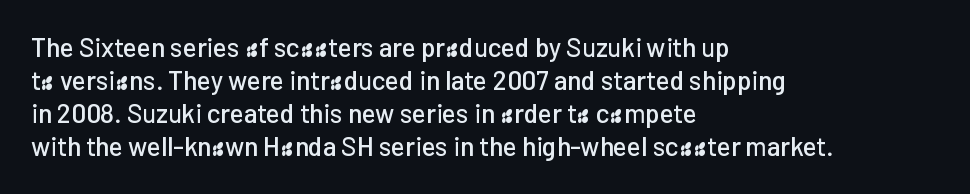
The image shows 26 px text type, upright; set left-aligned, normal line spacing (1.27x), normal letter spacing, not underlined.
